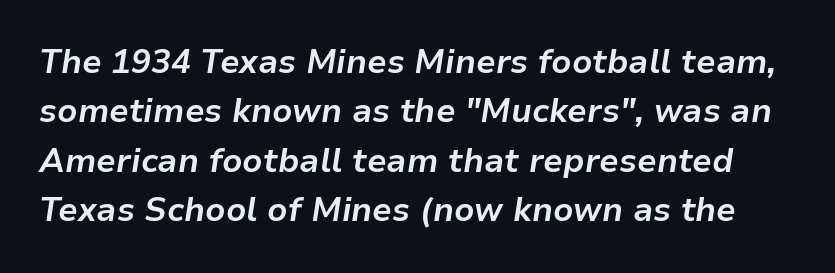
Q: Is the text bold? A: Yes.
Q: Is the text italic (slanted)? A: Yes, it leans right by about 9 degrees.
Q: Is the text underlined? A: No.
Q: Is the spacing between letters normal or unusually wide? A: Normal.
Q: Is the spacing between lines tight, normal or loose? A: Normal.
Q: Width (condensed, normal, or wide)? A: Normal.
Q: Stroke contrast? A: Low.
Q: x-height? A: Medium.
Q: Monospaced? A: No.
